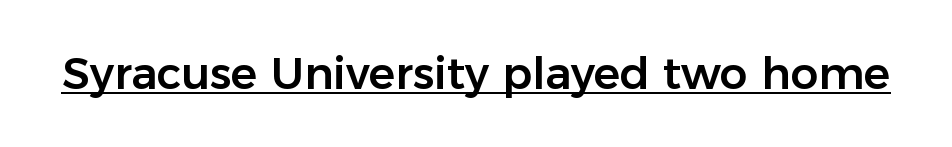
Proportional: the letters do not fall into vertical columns. The text was rendered using a sans face with plain stroke endings. Tall strokes in this sample are plumb rather than angled. Honestly, the letter spacing is just normal — you wouldn't notice it. The rendering uses the underline text-decoration.
